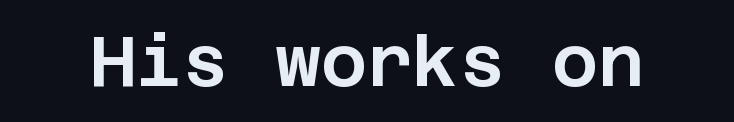
Q: Is the text italic (slanted)? A: No, it is upright.
Q: Is the typeface a serif or a sans-serif typeface? A: Sans-serif.
Q: Is the text underlined? A: No.
Q: Is the spacing between letters normal or unusually wide? A: Normal.
Q: Width (condensed, normal, or wide)? A: Normal.
Q: Stroke contrast? A: Low.
Q: x-height? A: Large.
